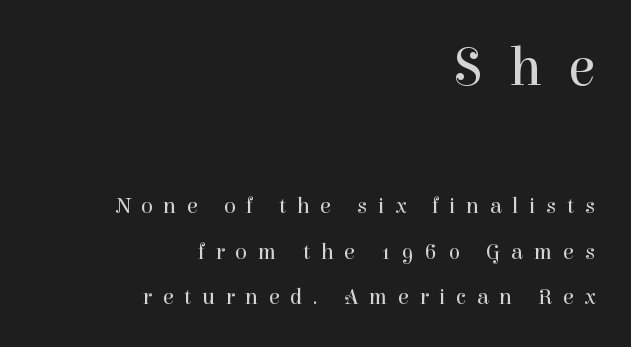
Q: Is the text bold? A: No.
Q: Is the text italic (slanted)? A: No, it is upright.
Q: Is the typeface a serif or a sans-serif typeface? A: Serif.
Q: Is the text underlined? A: No.
Q: How is the paragraph aligned? A: Right-aligned.
Q: Is the spacing between letters normal or unusually wide? A: Unusually wide.
Q: Is the spacing between lines tight, normal or loose? A: Loose.
Q: Which block of text is set in a larger size, the first (top) or the second (bottom)? A: The first (top) one.
Q: Width (condensed, normal, or wide)? A: Normal.
Q: Stroke contrast? A: High.
Q: x-height? A: Medium.
Q: Monospaced? A: No.
